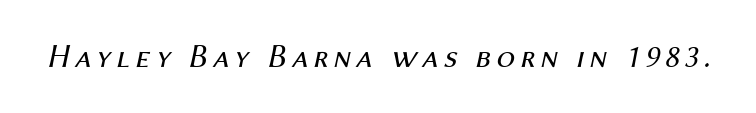
The image shows 33 px regular-weight type, italic (leaning right); set not underlined; medium stroke contrast and a medium x-height.
